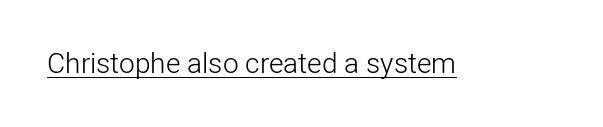
On a weight scale, this lands at 450 or below. Looks like regular typesetting: each glyph gets only the width it needs. Regarding serifs, this sample does without them. Posture: straight, roman, zero tilt. Every word sits above its own underline. This rendering leaves character spacing at its baseline value.
